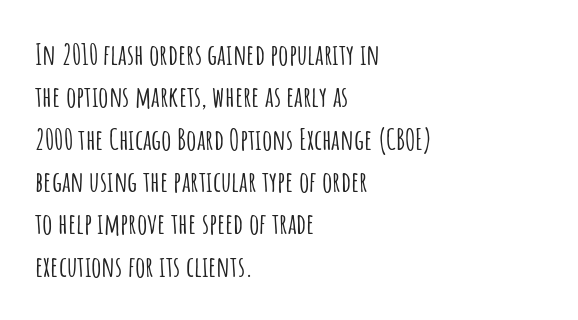
{"serif": "no", "italic": "no", "width": "condensed", "stroke_contrast": "low", "x_height": "large", "monospaced": "no", "underline": "no", "align": "left", "line_spacing": "normal", "line_spacing_ratio": 1.46, "letter_spacing": "normal", "letter_spacing_em": 0.0, "glyph_px": 29}
